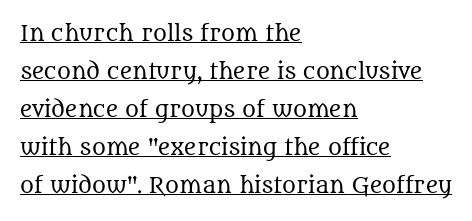
The image shows 21 px text type, upright; set left-aligned, line spacing 1.81x, normal letter spacing, underlined.
